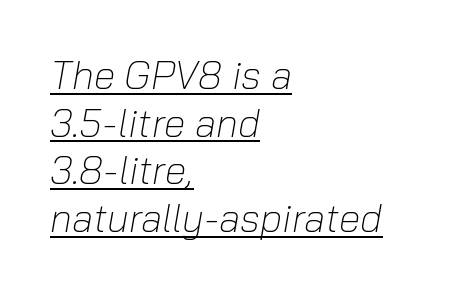
The image shows 39 px light type, italic (leaning right); set left-aligned, line spacing 1.22x, normal letter spacing, underlined; low stroke contrast and a medium x-height.
